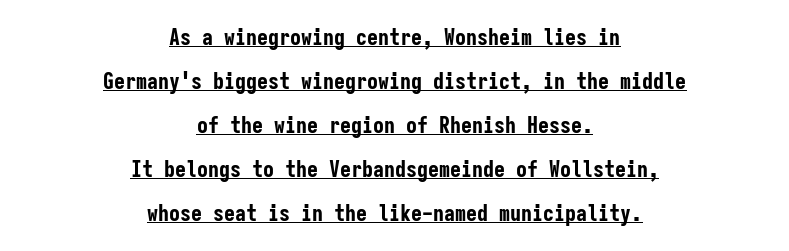
{"italic": "no", "bold": "yes", "underline": "yes", "align": "center", "line_spacing": "loose", "line_spacing_ratio": 2.0, "letter_spacing": "normal", "letter_spacing_em": 0.0, "glyph_px": 22}
